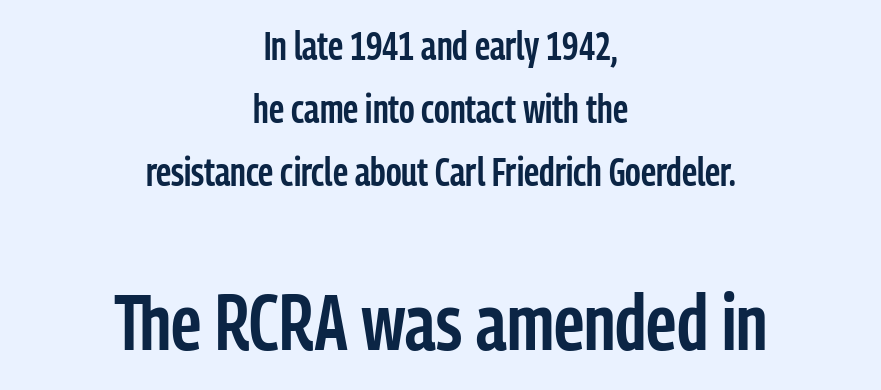
This sample keeps an unexceptional amount of space between lines. The rag falls on both sides of this text block equally. What kind of face is this? One without serifs — a sans. Visually, the bottom section dominates because its glyphs are scaled up. The specimen reads as upright at a glance. Its strokes are somewhat broadened, the hallmark of semibold type.
